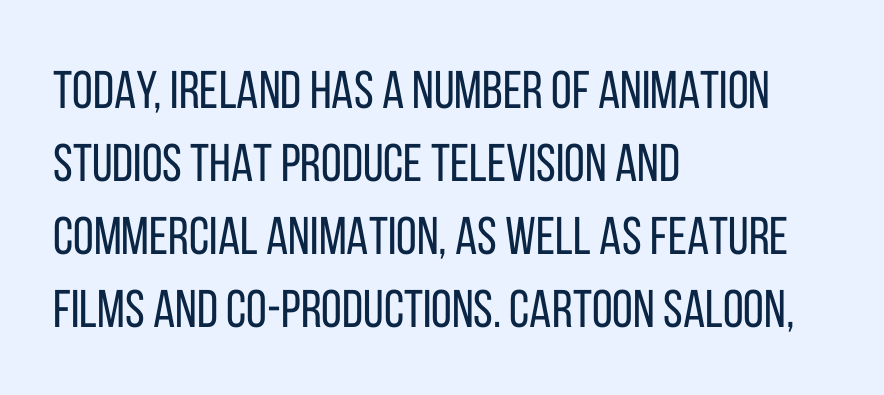
{"serif": "no", "italic": "no", "bold": "no", "weight": "regular", "width": "condensed", "stroke_contrast": "low", "x_height": "large", "monospaced": "no", "underline": "no", "align": "left", "line_spacing": "normal", "line_spacing_ratio": 1.38, "letter_spacing": "normal", "letter_spacing_em": 0.0, "glyph_px": 53}
